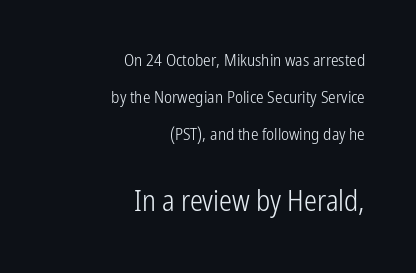
{"serif": "no", "italic": "no", "bold": "no", "weight": "light", "width": "condensed", "stroke_contrast": "low", "x_height": "medium", "monospaced": "no", "underline": "no", "align": "right", "line_spacing": "loose", "line_spacing_ratio": 2.17, "letter_spacing": "normal", "letter_spacing_em": 0.0, "larger_block": "second", "size_ratio": 1.71, "glyph_px": 29}
